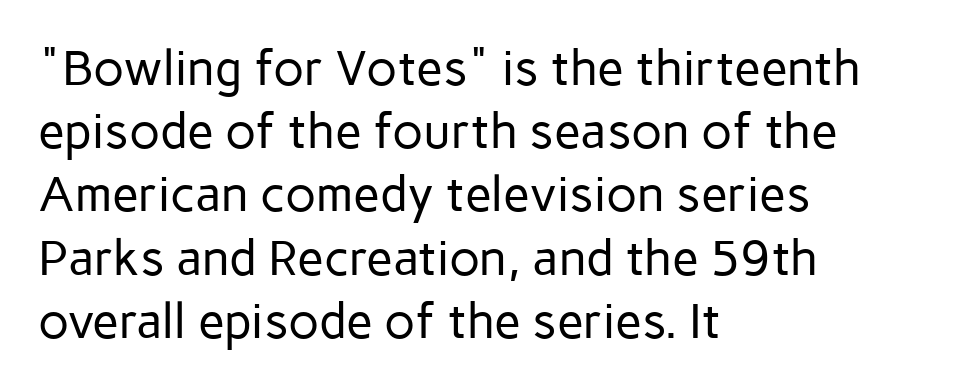
Check under the words: just untouched page. Is this a fixed-width face? No — the glyphs have proportional, varying widths. Is the block centered? No — it sits flush against the left margin. The designer went with a sans here, leaving each stem footless. The lettering stays uniformly vertical, giving the passage a roman look.
